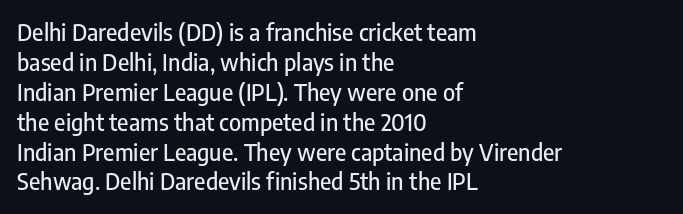
Q: Is the text italic (slanted)? A: No, it is upright.
Q: Is the text underlined? A: No.
Q: How is the paragraph aligned? A: Left-aligned.
Q: Is the spacing between letters normal or unusually wide? A: Normal.
Q: Is the spacing between lines tight, normal or loose? A: Normal.
